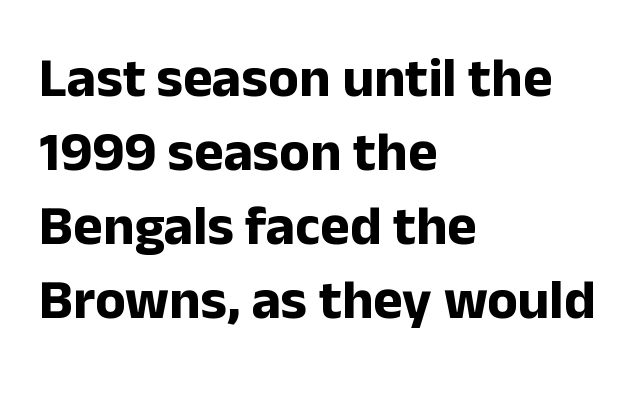
The image shows 56 px bold sans-serif type, upright; set left-aligned, normal line spacing (1.32x), normal letter spacing, not underlined; low stroke contrast and a medium x-height.
